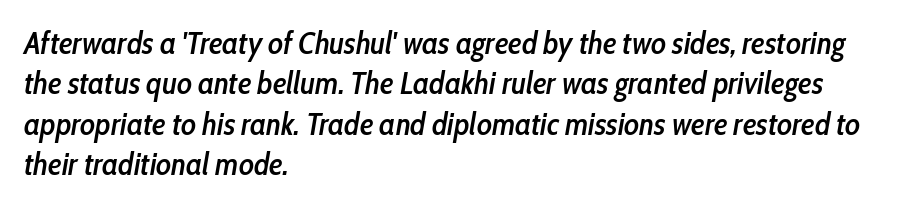
{"italic": "yes", "lean": "right", "slant_degrees": 10, "bold": "semi", "weight": "semibold", "width": "condensed", "stroke_contrast": "low", "x_height": "medium", "monospaced": "no", "underline": "no", "align": "left", "line_spacing": "normal", "line_spacing_ratio": 1.3, "letter_spacing": "normal", "letter_spacing_em": 0.0, "glyph_px": 31}
